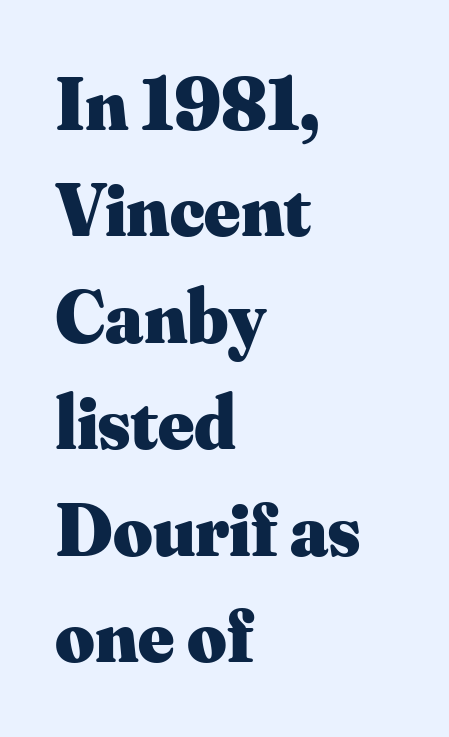
Leading: standard. Note: serifs present on the glyphs. How are the letters spaced? Ordinarily, with no added tracking. Compared with an ordinary text face, these strokes are far heavier — a full bold. The passage shown is typed in a proportional face where columns would drift.
